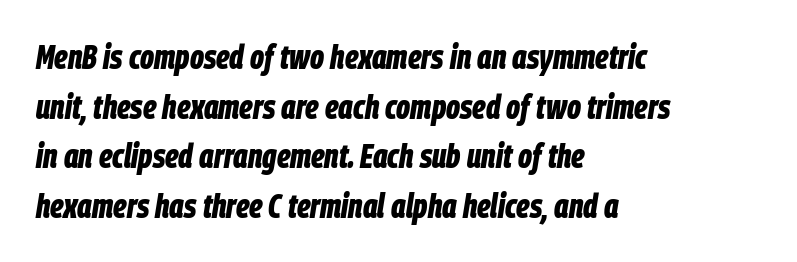
Q: Is the text bold? A: Yes.
Q: Is the text italic (slanted)? A: Yes, it leans right by about 9 degrees.
Q: Is the text underlined? A: No.
Q: How is the paragraph aligned? A: Left-aligned.
Q: Is the spacing between letters normal or unusually wide? A: Normal.
Q: Is the spacing between lines tight, normal or loose? A: Normal.
Q: Width (condensed, normal, or wide)? A: Condensed.
Q: Stroke contrast? A: Low.
Q: x-height? A: Large.
Q: Monospaced? A: No.
